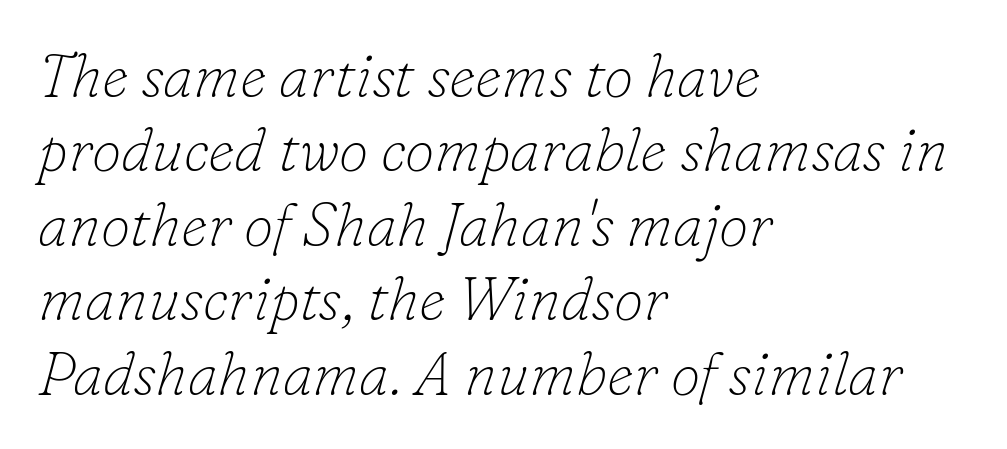
Observe the ordinary spacing: letters are neighbours, not strangers. These lines are set flush left with a ragged right edge. When letters slant like this, we call the style italic. Decoration check: the copy has no underline. Think of a printed novel: that variable character pitch is what you see here. The typeface chosen for these lines features serifs.
